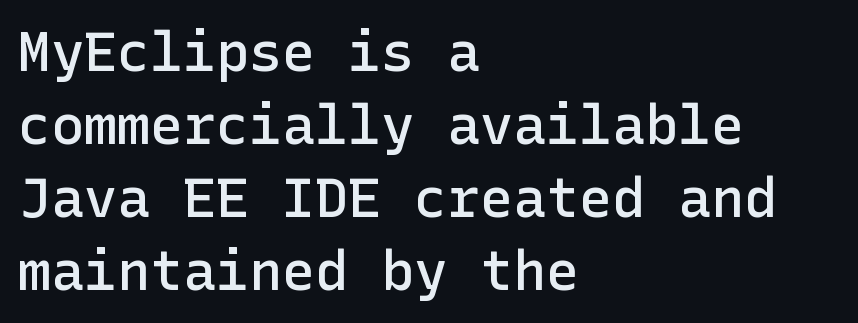
The image shows 55 px semibold sans-serif type, upright; set left-aligned, normal line spacing (1.33x), normal letter spacing, not underlined; low stroke contrast and a medium x-height.
